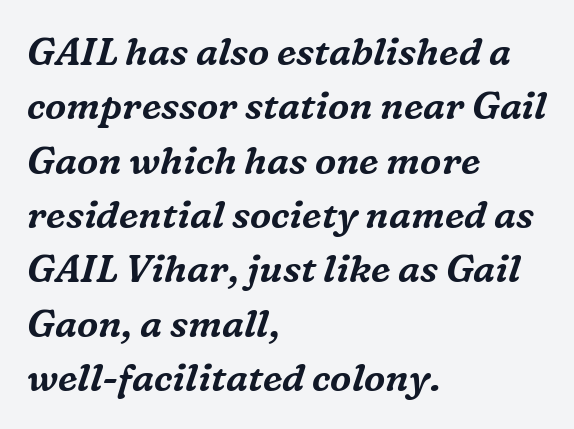
The image shows 38 px serif type, italic (leaning right); set left-aligned, normal line spacing (1.43x), normal letter spacing, not underlined; medium stroke contrast and a medium x-height.
